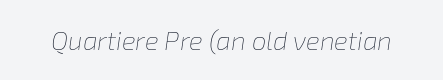
{"italic": "yes", "lean": "right", "slant_degrees": 8, "bold": "no", "underline": "no", "letter_spacing": "normal", "letter_spacing_em": 0.0, "glyph_px": 26}
